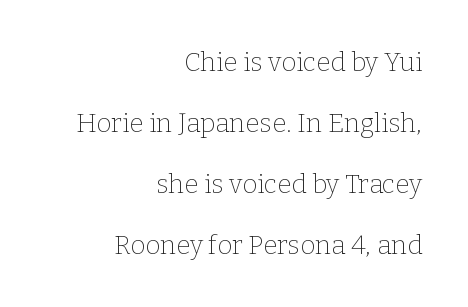
{"italic": "no", "bold": "no", "underline": "no", "align": "right", "line_spacing": "loose", "line_spacing_ratio": 2.34, "letter_spacing": "normal", "letter_spacing_em": 0.0, "glyph_px": 26}
